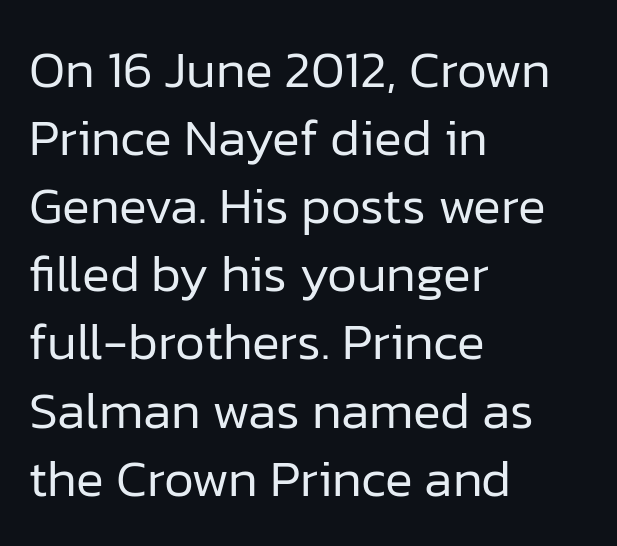
{"serif": "no", "italic": "no", "bold": "no", "weight": "regular", "width": "normal", "stroke_contrast": "low", "x_height": "medium", "monospaced": "no", "underline": "no", "align": "left", "line_spacing": "normal", "line_spacing_ratio": 1.31, "letter_spacing": "normal", "letter_spacing_em": 0.0, "glyph_px": 52}
